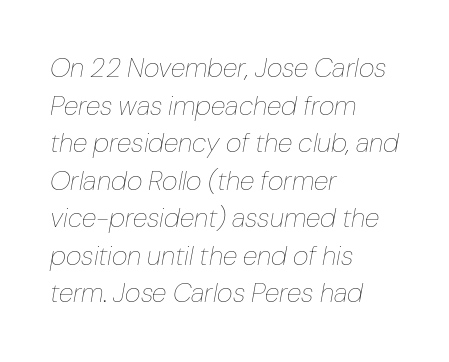
Q: Is the text bold? A: No.
Q: Is the text italic (slanted)? A: Yes, it leans right by about 10 degrees.
Q: Is the text underlined? A: No.
Q: How is the paragraph aligned? A: Left-aligned.
Q: Is the spacing between letters normal or unusually wide? A: Normal.
Q: Is the spacing between lines tight, normal or loose? A: Normal.
